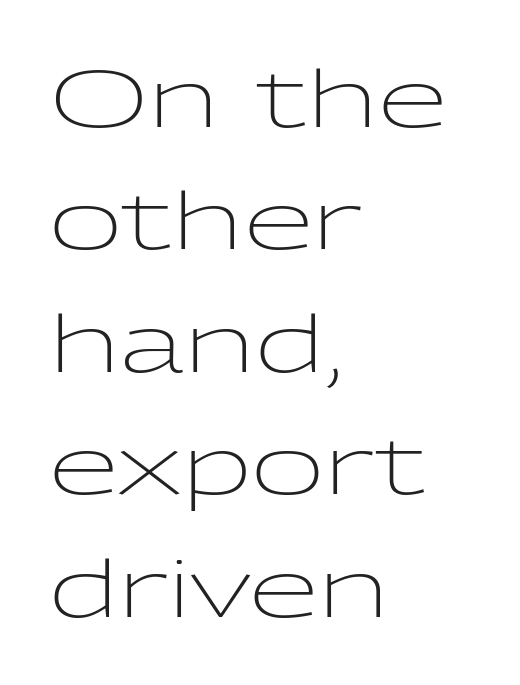
Q: Is the text bold? A: No.
Q: Is the text italic (slanted)? A: No, it is upright.
Q: Is the typeface a serif or a sans-serif typeface? A: Sans-serif.
Q: Is the text underlined? A: No.
Q: How is the paragraph aligned? A: Left-aligned.
Q: Is the spacing between letters normal or unusually wide? A: Normal.
Q: Is the spacing between lines tight, normal or loose? A: Normal.
Q: Width (condensed, normal, or wide)? A: Wide.
Q: Stroke contrast? A: Low.
Q: x-height? A: Medium.
Q: Monospaced? A: No.
